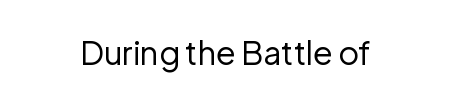
{"serif": "no", "italic": "no", "bold": "no", "weight": "regular", "width": "normal", "stroke_contrast": "low", "x_height": "medium", "monospaced": "no", "underline": "no", "align": "center", "letter_spacing": "normal", "letter_spacing_em": 0.0, "glyph_px": 32}
